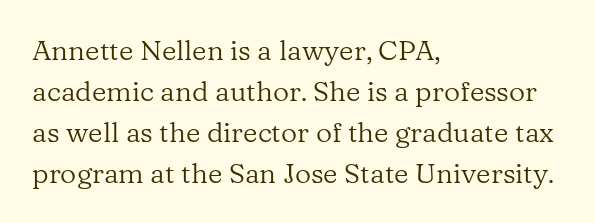
Upright lettering throughout. Reading down the block, your eye returns to a fixed left position each line. The vertical gap from one line to the next is medium. Between one letter and the next there's only the usual sliver of space. Note: serifs present on the glyphs.
